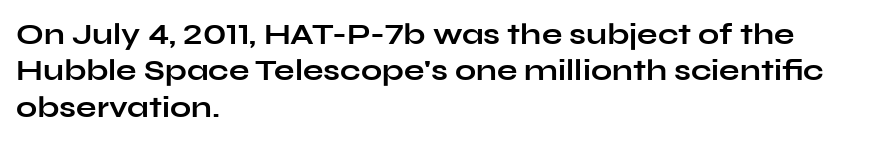
What weight is shown? A full bold with thick strokes. There is no visible air inserted between adjacent glyphs. The passage is arranged the way most books set body copy — flush left. Type style note: lacks serifs.
